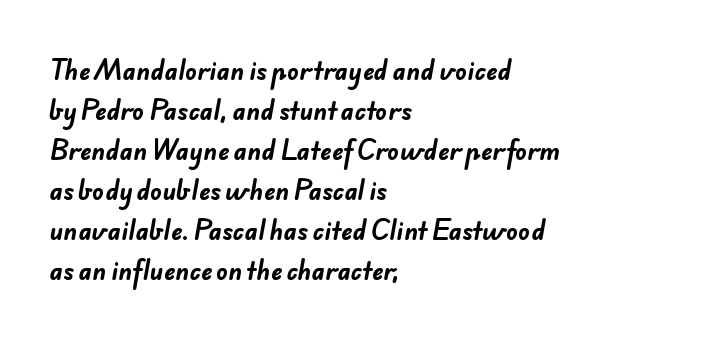
The image shows 24 px bold type; set left-aligned, normal line spacing (1.67x), normal letter spacing, not underlined.
